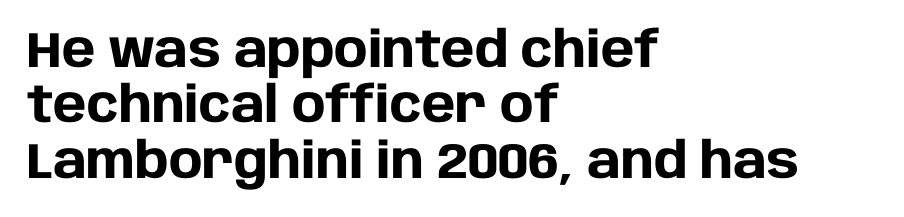
{"serif": "no", "italic": "no", "bold": "yes", "weight": "heavy", "width": "normal", "stroke_contrast": "low", "x_height": "large", "monospaced": "no", "underline": "no", "align": "left", "line_spacing": "tight", "line_spacing_ratio": 1.11, "letter_spacing": "normal", "letter_spacing_em": 0.0, "glyph_px": 50}
